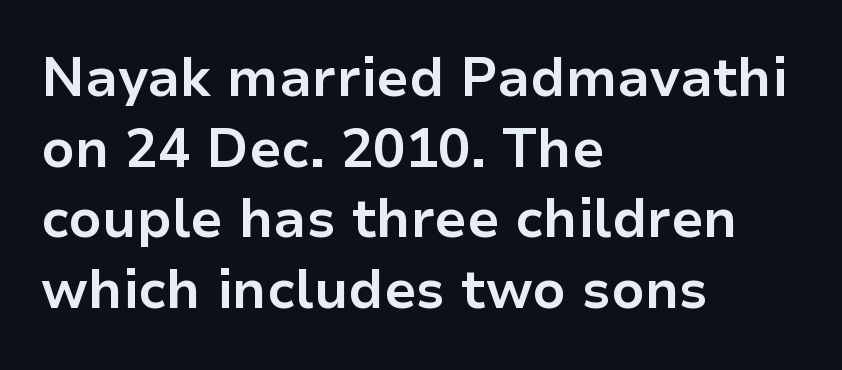
The image shows 54 px bold sans-serif type, upright; set left-aligned, normal line spacing (1.31x), normal letter spacing, not underlined; low stroke contrast and a medium x-height.
